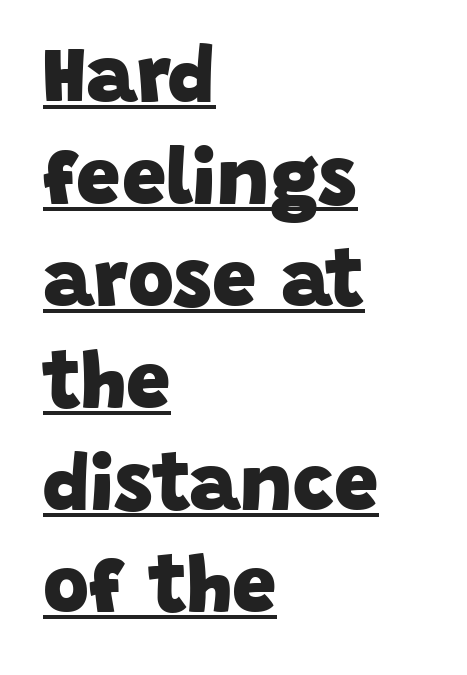
The image shows 79 px heavy sans-serif type; set left-aligned, normal line spacing (1.29x), normal letter spacing, underlined; low stroke contrast and a large x-height.
